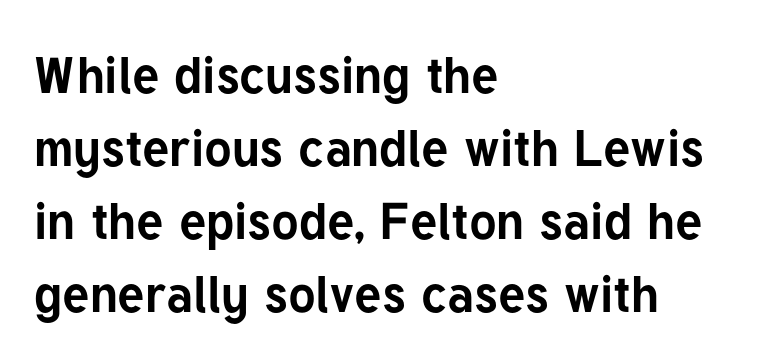
The image shows 51 px bold sans-serif type, upright; set left-aligned, normal line spacing (1.43x), normal letter spacing, not underlined; low stroke contrast and a medium x-height.
